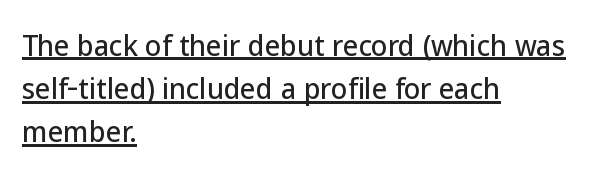
{"italic": "no", "underline": "yes", "align": "left", "line_spacing": "normal", "line_spacing_ratio": 1.6, "letter_spacing": "normal", "letter_spacing_em": 0.0, "glyph_px": 27}
